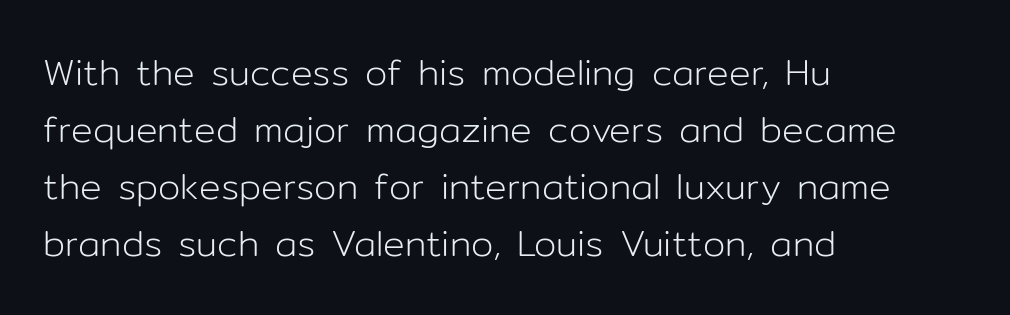
The image shows 36 px light sans-serif type, upright; set left-aligned, normal line spacing (1.58x), normal letter spacing, not underlined; low stroke contrast and a medium x-height.
